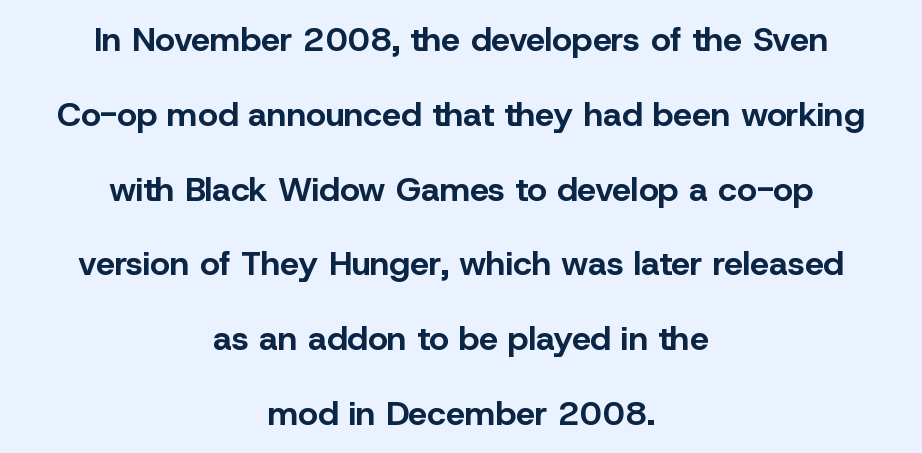
The image shows 34 px bold sans-serif type, upright; set centered, loose line spacing (2.2x), normal letter spacing, not underlined; low stroke contrast and a medium x-height.
